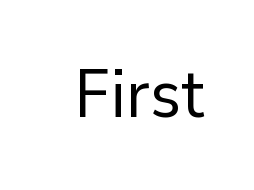
Q: Is the text bold? A: No.
Q: Is the text italic (slanted)? A: No, it is upright.
Q: Is the typeface a serif or a sans-serif typeface? A: Sans-serif.
Q: Is the text underlined? A: No.
Q: Is the spacing between letters normal or unusually wide? A: Normal.
Q: Width (condensed, normal, or wide)? A: Normal.
Q: Stroke contrast? A: Low.
Q: x-height? A: Medium.
Q: Monospaced? A: No.
